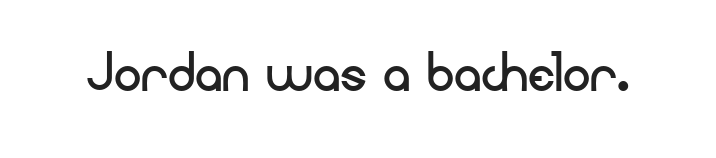
Weight: regular or lighter. Quick note: underline off. No italicization has been applied; the sample stays upright. The type family on display is of the sans-serif kind.
